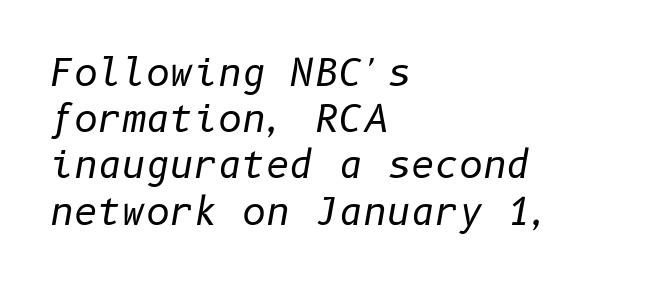
The image shows 37 px regular-weight type, italic (leaning right); set left-aligned, normal line spacing (1.25x), normal letter spacing, not underlined; low stroke contrast and a medium x-height.
